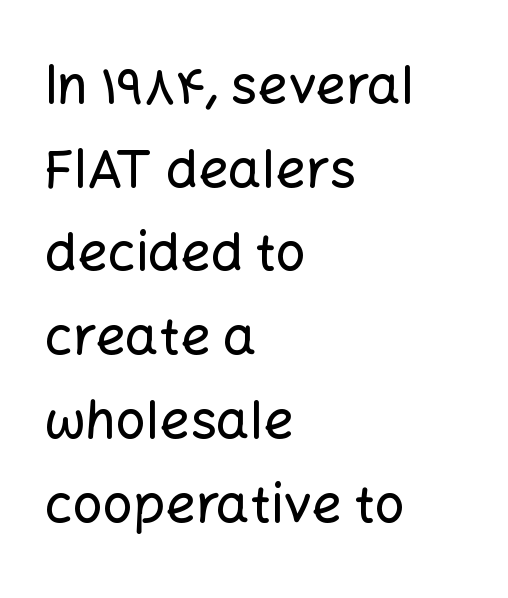
Q: Is the text italic (slanted)? A: No, it is upright.
Q: Is the typeface a serif or a sans-serif typeface? A: Sans-serif.
Q: Is the text underlined? A: No.
Q: How is the paragraph aligned? A: Left-aligned.
Q: Is the spacing between letters normal or unusually wide? A: Normal.
Q: Is the spacing between lines tight, normal or loose? A: Normal.
Q: Width (condensed, normal, or wide)? A: Normal.
Q: Stroke contrast? A: Low.
Q: x-height? A: Medium.
Q: Monospaced? A: No.
